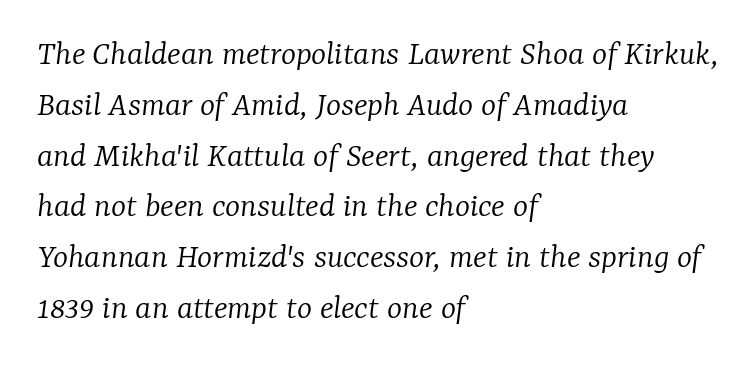
The image shows 36 px light serif type, italic (leaning right); set left-aligned, normal line spacing (1.41x), normal letter spacing, not underlined; low stroke contrast and a medium x-height.
